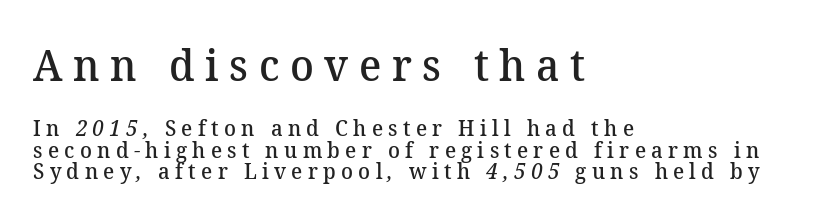
{"serif": "yes", "bold": "semi", "weight": "semibold", "width": "normal", "stroke_contrast": "medium", "x_height": "medium", "monospaced": "no", "underline": "no", "align": "left", "line_spacing": "tight", "line_spacing_ratio": 0.99, "letter_spacing": "wide", "letter_spacing_em": 0.24, "larger_block": "first", "size_ratio": 2.0, "glyph_px": 44}
